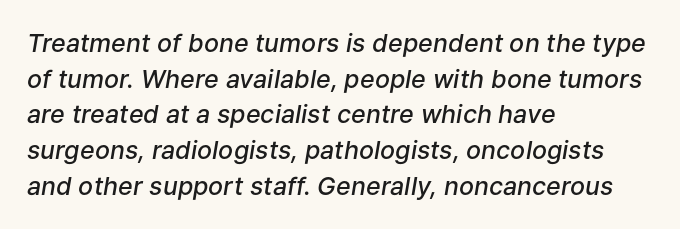
Q: Is the text bold? A: Semi-bold.
Q: Is the text italic (slanted)? A: Yes, it leans right by about 9 degrees.
Q: Is the text underlined? A: No.
Q: How is the paragraph aligned? A: Left-aligned.
Q: Is the spacing between letters normal or unusually wide? A: Normal.
Q: Is the spacing between lines tight, normal or loose? A: Normal.
